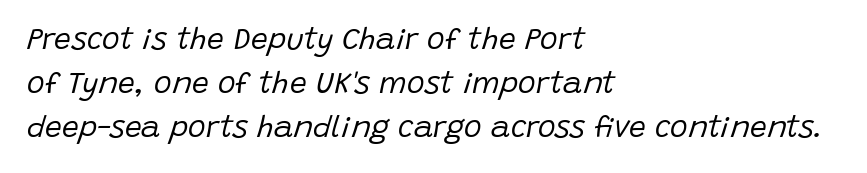
Q: Is the text bold? A: No.
Q: Is the text italic (slanted)? A: Yes, it leans right by about 15 degrees.
Q: Is the text underlined? A: No.
Q: How is the paragraph aligned? A: Left-aligned.
Q: Is the spacing between letters normal or unusually wide? A: Normal.
Q: Is the spacing between lines tight, normal or loose? A: Normal.
Q: Width (condensed, normal, or wide)? A: Normal.
Q: Stroke contrast? A: Low.
Q: x-height? A: Large.
Q: Monospaced? A: No.
